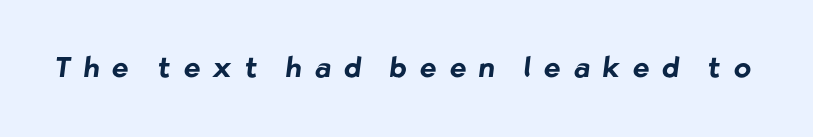
Are there feet on the stems? There aren't — it's a sans. Does the weight exceed regular? Yes, all the way to bold. Do the characters align in a grid? No, the font is proportional. The words here are not underlined. You could only call the tracking loose — the letters float apart.
